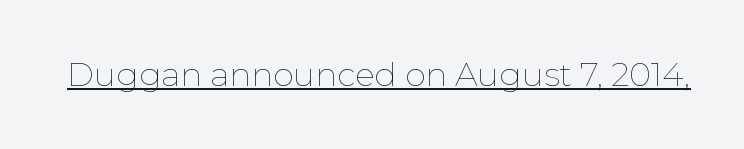
Note the varied advance widths — an 'i' is clearly narrower than an 'm'. Each line of the rendering has a horizontal stroke beneath the glyphs. The font's upright variant was chosen for this text. Is the type heavy? It reads as light-to-regular instead. The letters sit at their default tracking, neither squeezed nor spread.
